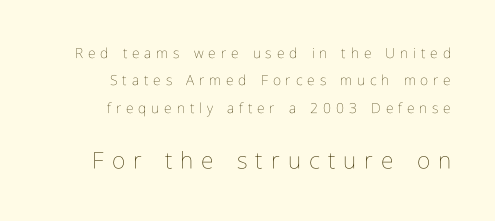
{"italic": "no", "bold": "no", "underline": "no", "align": "right", "line_spacing": "loose", "line_spacing_ratio": 1.96, "letter_spacing": "wide", "letter_spacing_em": 0.35, "larger_block": "second", "size_ratio": 1.64, "glyph_px": 23}
